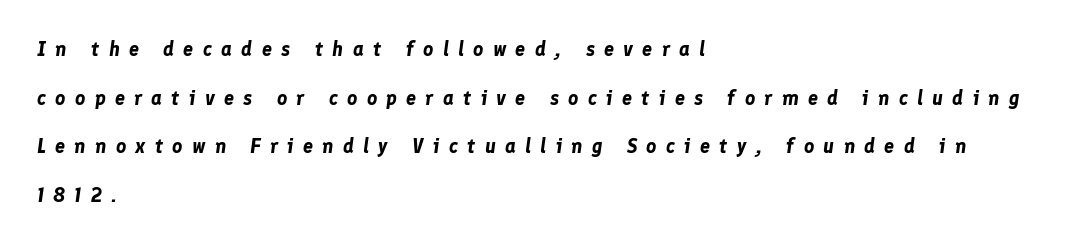
Rows of type keep a wide berth in the vertical direction. Tracking here is generous; glyphs stand well apart from one another. Underlining? Definitely not there. You'd pick this weight for a headline — it's a proper bold. The rag falls on the right side of this text block. Looking at the ascenders, they clearly lean.
